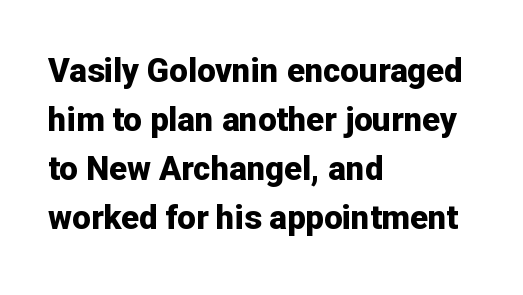
The image shows 33 px bold sans-serif type, upright; set left-aligned, normal line spacing (1.48x), normal letter spacing, not underlined; low stroke contrast and a medium x-height.
